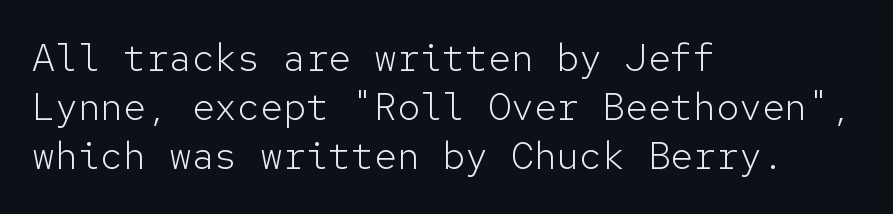
Q: Is the text bold? A: No.
Q: Is the text italic (slanted)? A: No, it is upright.
Q: Is the typeface a serif or a sans-serif typeface? A: Sans-serif.
Q: Is the text underlined? A: No.
Q: How is the paragraph aligned? A: Left-aligned.
Q: Is the spacing between letters normal or unusually wide? A: Normal.
Q: Is the spacing between lines tight, normal or loose? A: Normal.
Q: Width (condensed, normal, or wide)? A: Normal.
Q: Stroke contrast? A: Low.
Q: x-height? A: Medium.
Q: Monospaced? A: Yes.
